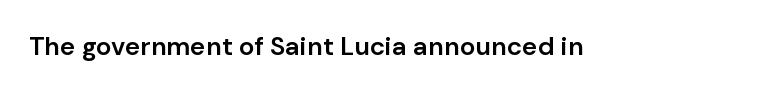
Q: Is the text bold? A: Semi-bold.
Q: Is the text italic (slanted)? A: No, it is upright.
Q: Is the text underlined? A: No.
Q: Is the spacing between letters normal or unusually wide? A: Normal.
